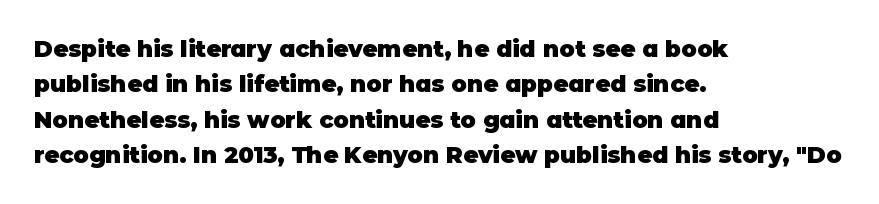
The image shows 23 px bold type, upright; set left-aligned, normal line spacing (1.54x), normal letter spacing, not underlined.
